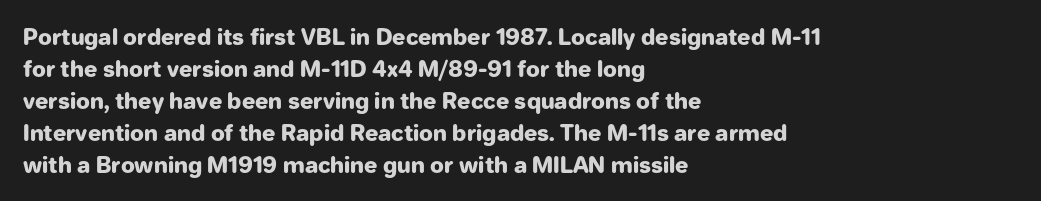
Students, observe: this is what conventionally led text looks like. Ascenders rise straight up at ninety degrees. Pretty heavy lettering here — definitely bold. The words here are not underlined.
